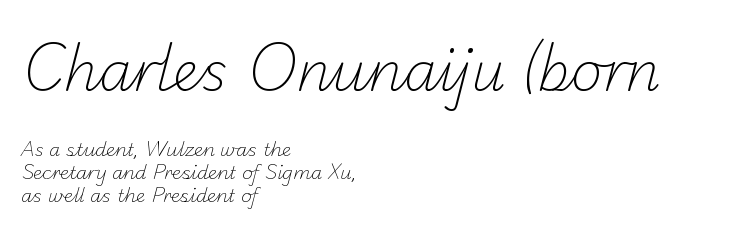
No extra tracking has been applied to these lines. The letters advance in unequal steps, a hallmark of proportional type. The designer gave the opening block more size than the closing block. This sample uses a sans-serif face. Weight: in the light-to-regular range.
